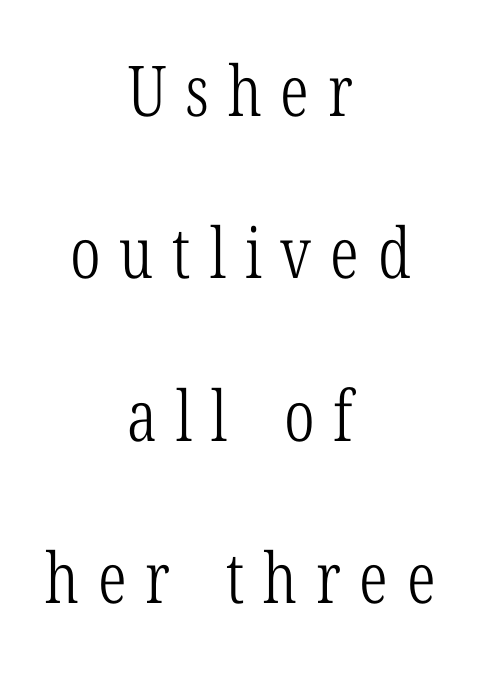
{"serif": "yes", "bold": "no", "weight": "light", "width": "condensed", "stroke_contrast": "low", "x_height": "medium", "monospaced": "no", "underline": "no", "align": "center", "line_spacing": "loose", "line_spacing_ratio": 2.32, "letter_spacing": "wide", "letter_spacing_em": 0.27, "glyph_px": 70}
